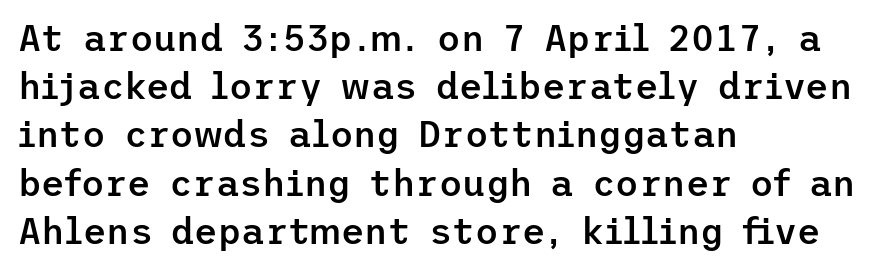
The image shows 36 px semibold sans-serif type, upright; set left-aligned, normal line spacing (1.34x), normal letter spacing, not underlined; low stroke contrast and a medium x-height.
